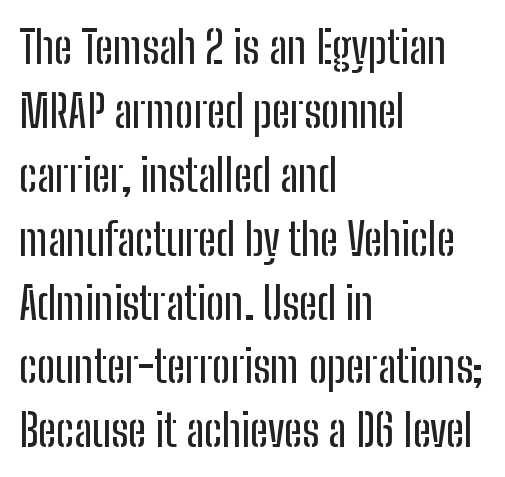
Q: Is the text italic (slanted)? A: No, it is upright.
Q: Is the typeface a serif or a sans-serif typeface? A: Sans-serif.
Q: Is the text underlined? A: No.
Q: How is the paragraph aligned? A: Left-aligned.
Q: Is the spacing between letters normal or unusually wide? A: Normal.
Q: Is the spacing between lines tight, normal or loose? A: Normal.
Q: Width (condensed, normal, or wide)? A: Condensed.
Q: Stroke contrast? A: Low.
Q: x-height? A: Medium.
Q: Monospaced? A: No.
